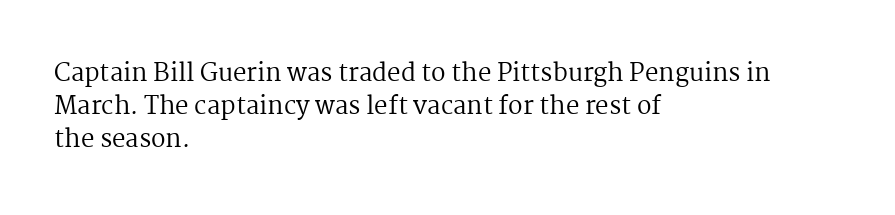
The image shows 24 px text type, upright; set left-aligned, normal line spacing (1.37x), normal letter spacing, not underlined.
